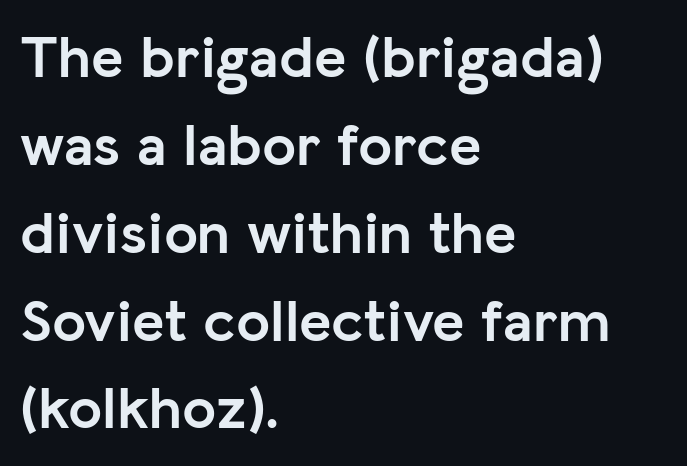
Interline gaps are of average width in this sample. The letters advance in unequal steps, a hallmark of proportional type. The specimen reads as upright at a glance. Does extra space separate the letters? No, they use regular spacing.
